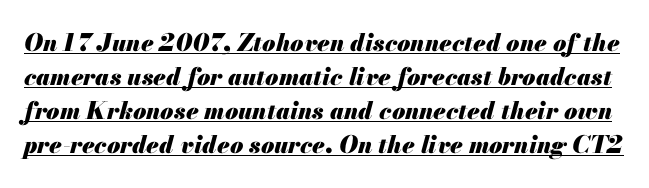
This is underlined copy, the kind a proofreader might mark for attention. Does the weight exceed regular? Yes, all the way to bold. The axis of the letterforms is tilted away from vertical. Interline gaps are of average width in this sample. Nobody touched the tracking dial on this one.
